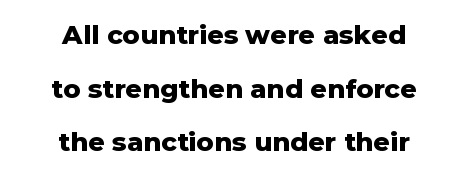
Q: Is the text bold? A: Yes.
Q: Is the text italic (slanted)? A: No, it is upright.
Q: Is the text underlined? A: No.
Q: How is the paragraph aligned? A: Centered.
Q: Is the spacing between letters normal or unusually wide? A: Normal.
Q: Is the spacing between lines tight, normal or loose? A: Loose.
